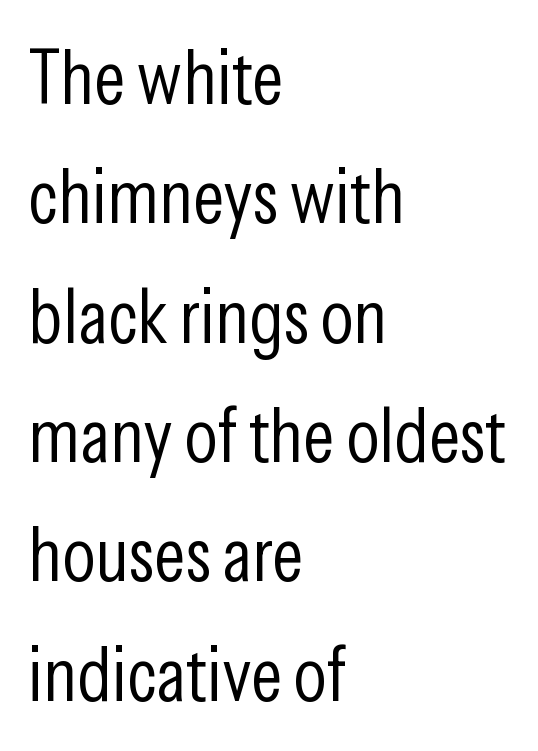
The lines sit at an ordinary, default distance from one another. Grotesque or geometric, the face here clearly has no serifs. Letters rest on an invisible, unmarked baseline. Words appear dense and cohesive because spacing is normal. A light-to-regular cut is what we see here. The specimen reads as upright at a glance.
